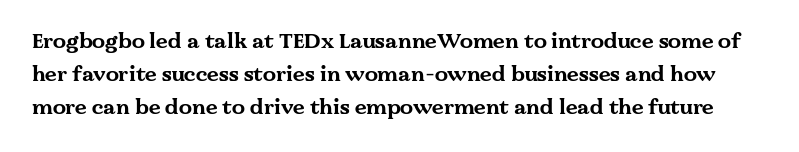
Thick stems and heavy bowls — unmistakably bold. The passage shown is not underscored anywhere. A typesetter would call this zero additional tracking. It's the straight-up-and-down kind of type. The leading is moderate, giving the passage an even texture.
